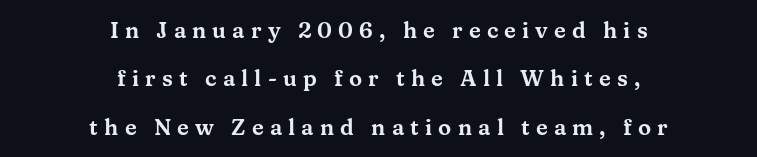
{"italic": "no", "underline": "no", "align": "center", "line_spacing": "loose", "line_spacing_ratio": 2.2, "letter_spacing": "wide", "letter_spacing_em": 0.28, "glyph_px": 22}
